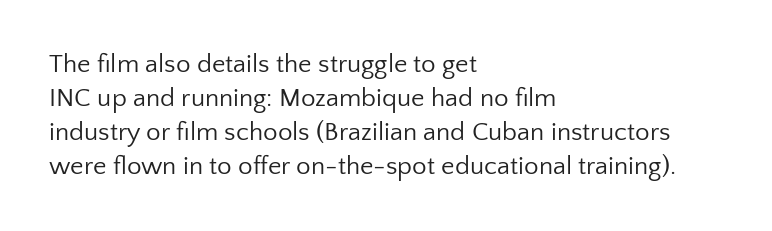
{"italic": "no", "bold": "no", "underline": "no", "align": "left", "line_spacing": "normal", "line_spacing_ratio": 1.31, "letter_spacing": "normal", "letter_spacing_em": 0.0, "glyph_px": 26}
